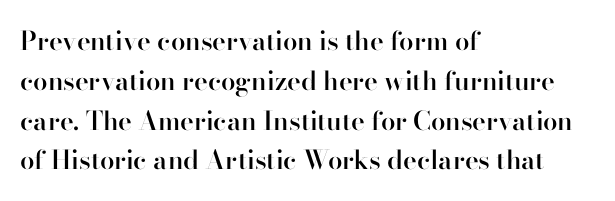
Q: Is the text bold? A: Semi-bold.
Q: Is the text italic (slanted)? A: No, it is upright.
Q: Is the text underlined? A: No.
Q: How is the paragraph aligned? A: Left-aligned.
Q: Is the spacing between letters normal or unusually wide? A: Normal.
Q: Is the spacing between lines tight, normal or loose? A: Normal.
